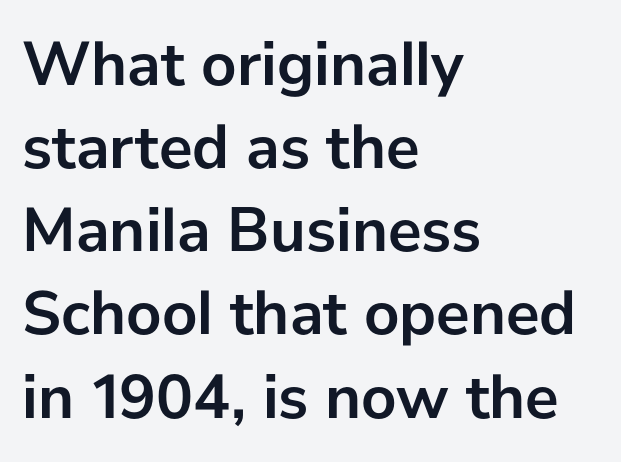
This sample uses an upright cut, with every glyph sitting square on the baseline. Normally led — the rows are evenly, conventionally spaced. Is this a fixed-width face? No — the glyphs have proportional, varying widths. How are the letters spaced? Ordinarily, with no added tracking.
